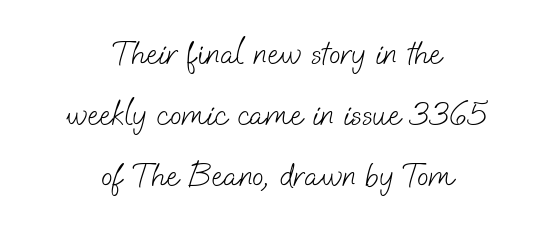
{"serif": "no", "bold": "no", "weight": "light", "width": "normal", "stroke_contrast": "low", "x_height": "small", "monospaced": "no", "underline": "no", "align": "center", "line_spacing_ratio": 1.8, "letter_spacing": "normal", "letter_spacing_em": 0.0, "glyph_px": 34}
